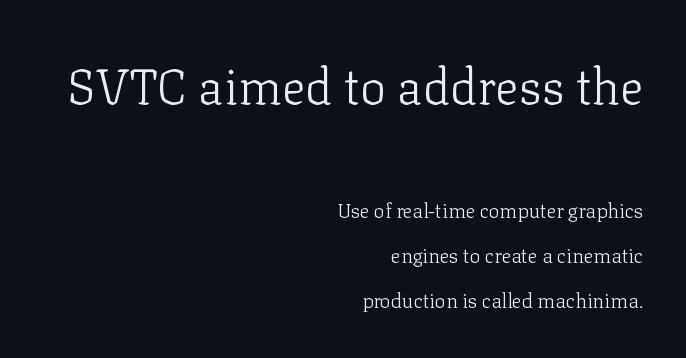
{"serif": "yes", "italic": "no", "bold": "no", "weight": "light", "width": "normal", "stroke_contrast": "low", "x_height": "medium", "monospaced": "no", "underline": "no", "align": "right", "line_spacing": "loose", "line_spacing_ratio": 2.25, "letter_spacing": "normal", "letter_spacing_em": 0.0, "larger_block": "first", "size_ratio": 2.45, "glyph_px": 49}
